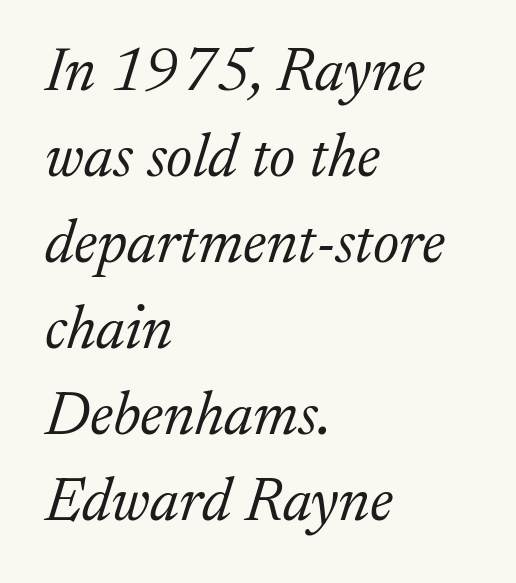
Q: Is the text bold? A: No.
Q: Is the text italic (slanted)? A: Yes, it leans right by about 17 degrees.
Q: Is the typeface a serif or a sans-serif typeface? A: Serif.
Q: Is the text underlined? A: No.
Q: How is the paragraph aligned? A: Left-aligned.
Q: Is the spacing between letters normal or unusually wide? A: Normal.
Q: Is the spacing between lines tight, normal or loose? A: Normal.
Q: Width (condensed, normal, or wide)? A: Normal.
Q: Stroke contrast? A: Medium.
Q: x-height? A: Medium.
Q: Monospaced? A: No.
